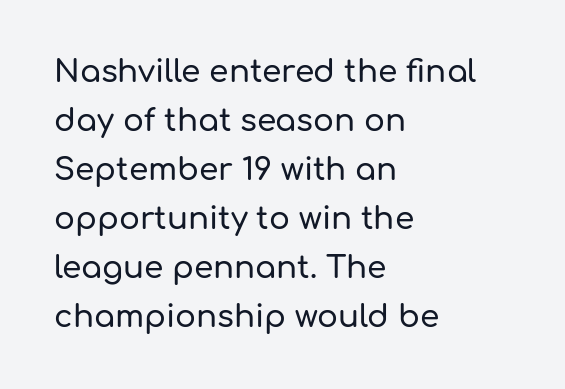
The image shows 31 px sans-serif type, upright; set left-aligned, normal line spacing (1.58x), normal letter spacing, not underlined; low stroke contrast and a medium x-height.
